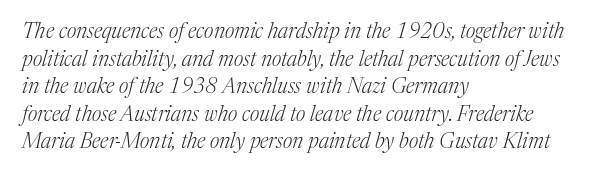
{"italic": "yes", "lean": "right", "slant_degrees": 17, "bold": "no", "underline": "no", "align": "left", "line_spacing": "normal", "line_spacing_ratio": 1.31, "letter_spacing": "normal", "letter_spacing_em": 0.0, "glyph_px": 21}
